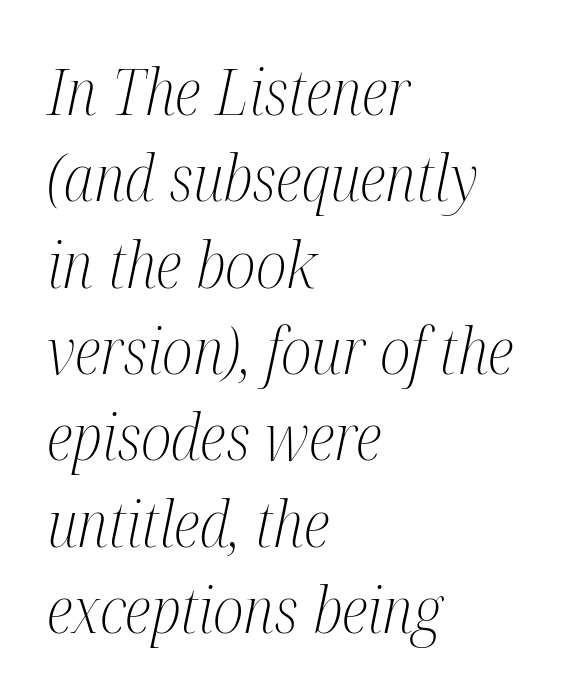
{"serif": "yes", "italic": "yes", "lean": "right", "slant_degrees": 12, "bold": "no", "weight": "light", "width": "condensed", "stroke_contrast": "medium", "x_height": "medium", "monospaced": "no", "underline": "no", "align": "left", "line_spacing": "normal", "line_spacing_ratio": 1.37, "letter_spacing": "normal", "letter_spacing_em": 0.0, "glyph_px": 63}
